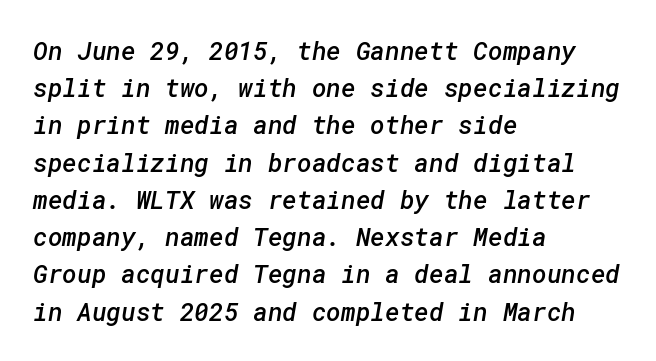
{"bold": "semi", "underline": "no", "align": "left", "line_spacing": "normal", "line_spacing_ratio": 1.49, "letter_spacing": "normal", "letter_spacing_em": 0.0, "glyph_px": 25}
